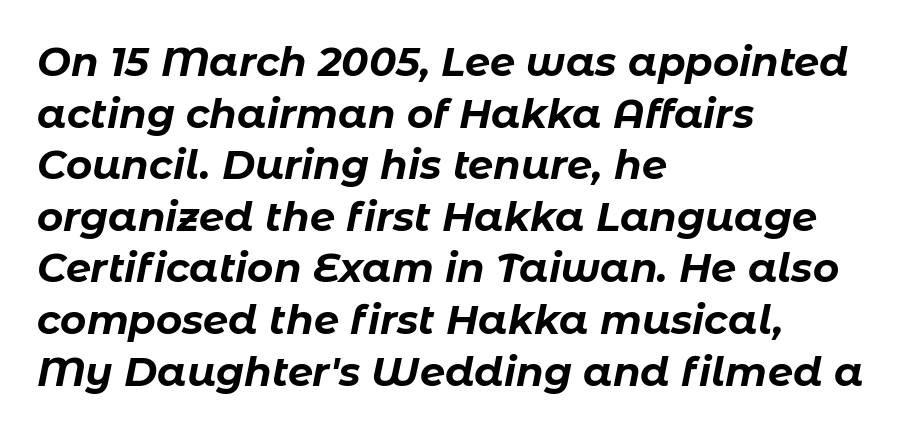
{"italic": "yes", "lean": "right", "slant_degrees": 11, "bold": "yes", "weight": "bold", "width": "normal", "stroke_contrast": "low", "x_height": "medium", "monospaced": "no", "underline": "no", "align": "left", "line_spacing": "normal", "line_spacing_ratio": 1.29, "letter_spacing": "normal", "letter_spacing_em": 0.0, "glyph_px": 40}
